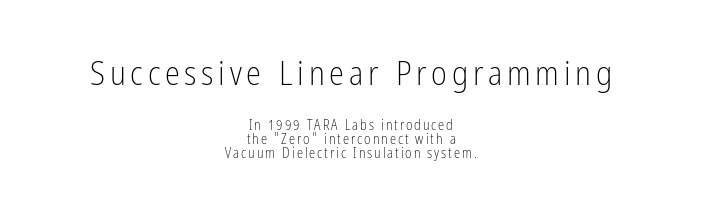
The letters advance in unequal steps, a hallmark of proportional type. Neither beginnings nor endings align; midpoints do. The designer dialed line spacing down below the default. The letters look calm and open, with moderate or lighter stems.
